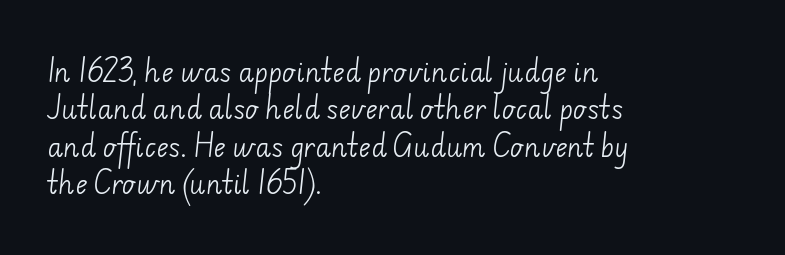
Q: Is the text bold? A: No.
Q: Is the text underlined? A: No.
Q: How is the paragraph aligned? A: Left-aligned.
Q: Is the spacing between letters normal or unusually wide? A: Normal.
Q: Is the spacing between lines tight, normal or loose? A: Normal.
